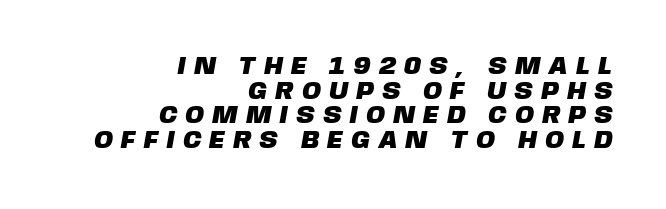
Whoever set this chose condensed vertical rhythm over breathing room. Letters rest on an invisible, unmarked baseline. Honestly, the letter spacing is so wide it's the main thing you notice. Layout note: lines flush right.
